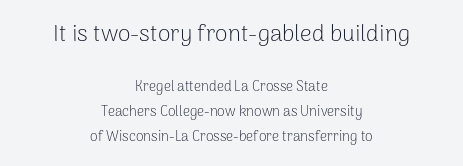
{"italic": "no", "bold": "no", "underline": "no", "align": "center", "line_spacing_ratio": 1.78, "letter_spacing": "normal", "letter_spacing_em": 0.0, "larger_block": "first", "size_ratio": 1.64, "glyph_px": 23}
